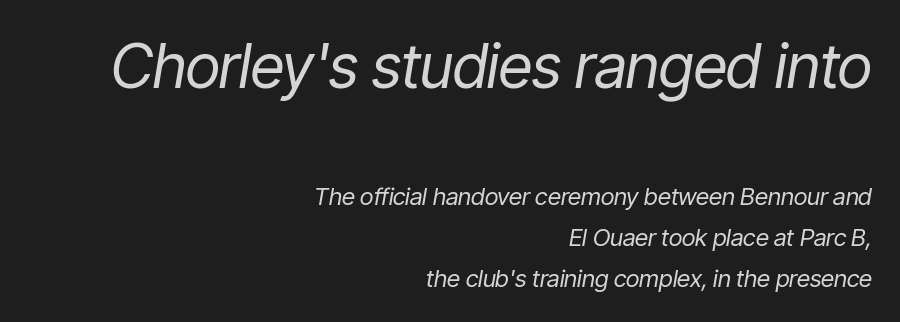
{"italic": "yes", "lean": "right", "slant_degrees": 9, "bold": "no", "weight": "regular", "width": "condensed", "stroke_contrast": "low", "x_height": "medium", "monospaced": "no", "underline": "no", "align": "right", "line_spacing_ratio": 1.71, "letter_spacing": "normal", "letter_spacing_em": 0.0, "larger_block": "first", "size_ratio": 2.54, "glyph_px": 61}
